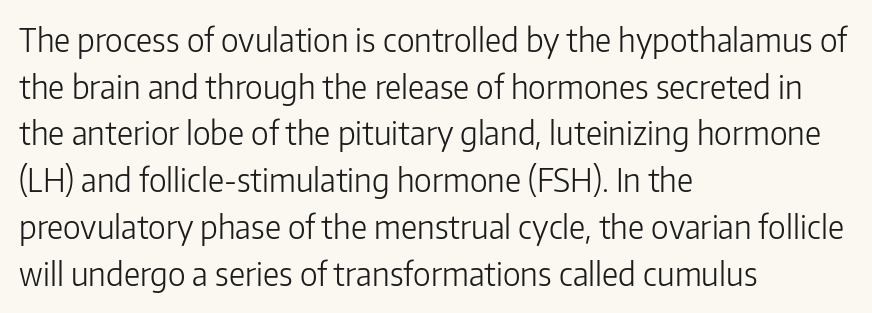
{"serif": "no", "italic": "no", "bold": "no", "weight": "light", "width": "normal", "stroke_contrast": "low", "x_height": "medium", "monospaced": "no", "underline": "no", "align": "left", "line_spacing": "normal", "line_spacing_ratio": 1.46, "letter_spacing": "normal", "letter_spacing_em": 0.0, "glyph_px": 32}
